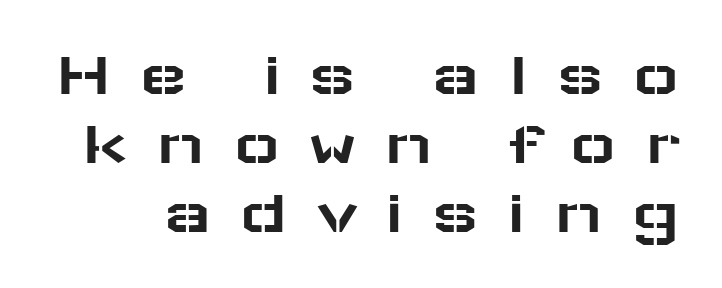
Q: Is the text italic (slanted)? A: No, it is upright.
Q: Is the typeface a serif or a sans-serif typeface? A: Sans-serif.
Q: Is the text underlined? A: No.
Q: Is the spacing between letters normal or unusually wide? A: Unusually wide.
Q: Is the spacing between lines tight, normal or loose? A: Tight.
Q: Width (condensed, normal, or wide)? A: Wide.
Q: Stroke contrast? A: Low.
Q: x-height? A: Medium.
Q: Monospaced? A: No.
